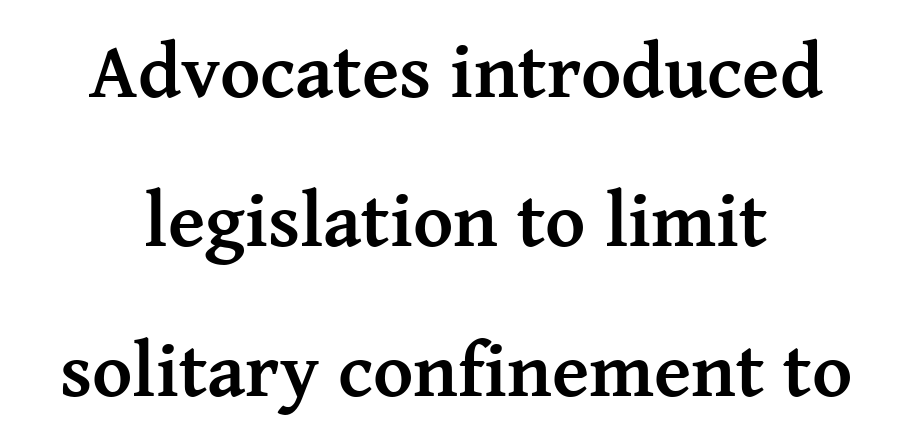
The image shows 77 px semibold serif type, upright; set centered, loose line spacing (1.94x), normal letter spacing, not underlined; medium stroke contrast and a medium x-height.
